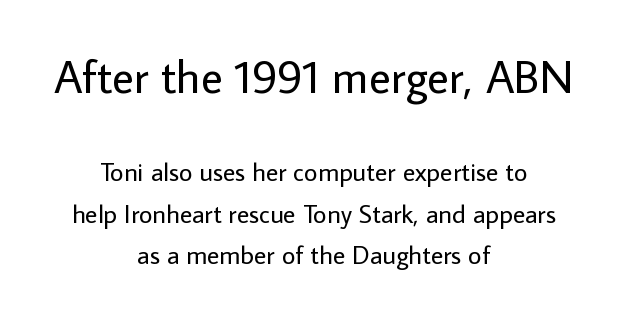
Q: Is the text bold? A: No.
Q: Is the text italic (slanted)? A: No, it is upright.
Q: Is the typeface a serif or a sans-serif typeface? A: Sans-serif.
Q: Is the text underlined? A: No.
Q: How is the paragraph aligned? A: Centered.
Q: Is the spacing between letters normal or unusually wide? A: Normal.
Q: Is the spacing between lines tight, normal or loose? A: Normal.
Q: Which block of text is set in a larger size, the first (top) or the second (bottom)? A: The first (top) one.
Q: Width (condensed, normal, or wide)? A: Normal.
Q: Stroke contrast? A: Low.
Q: x-height? A: Medium.
Q: Monospaced? A: No.
